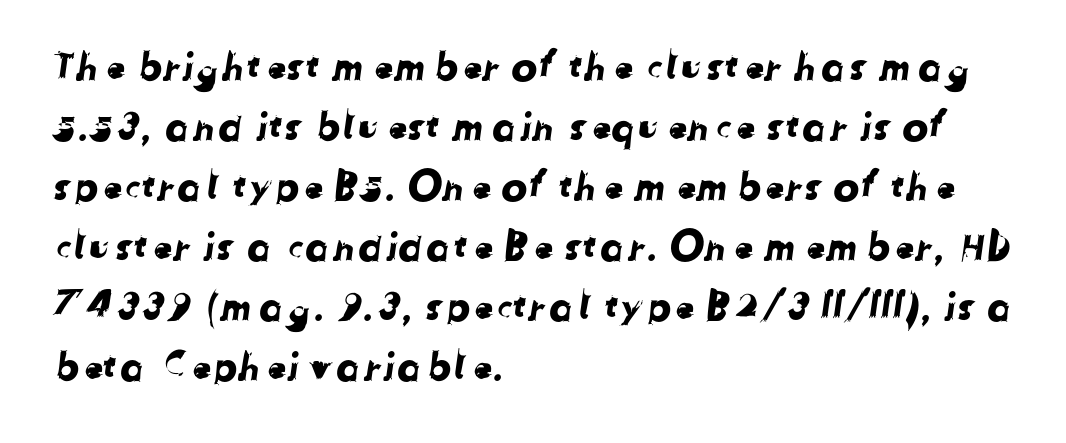
Q: Is the typeface a serif or a sans-serif typeface? A: Sans-serif.
Q: Is the text underlined? A: No.
Q: How is the paragraph aligned? A: Left-aligned.
Q: Is the spacing between letters normal or unusually wide? A: Normal.
Q: Is the spacing between lines tight, normal or loose? A: Normal.
Q: Width (condensed, normal, or wide)? A: Normal.
Q: Stroke contrast? A: Low.
Q: x-height? A: Medium.
Q: Monospaced? A: No.
